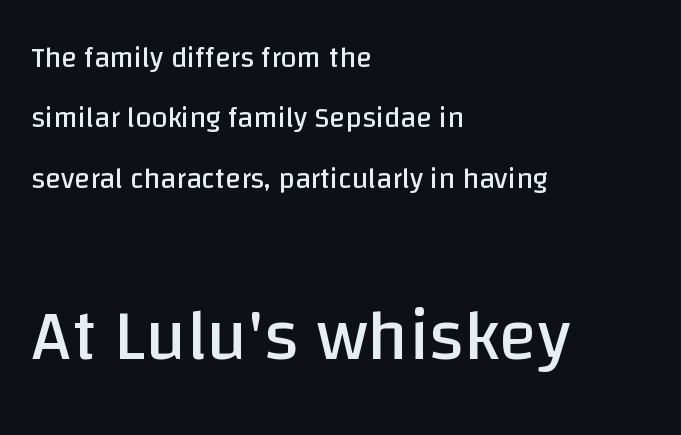
The leading is generous, giving the passage an open texture. The paragraph shown leans on its left margin. These lines are rendered in a variable-pitch font. Descenders hang freely into open space. Does the lettering tilt? It doesn't — this is upright. The second block has been scaled up relative to the first.
